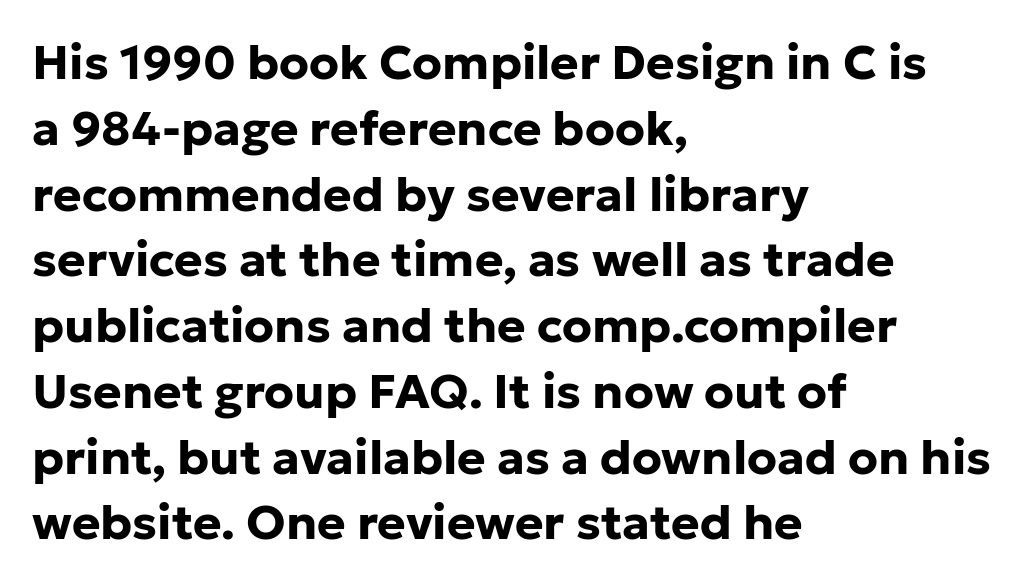
The image shows 48 px bold sans-serif type, upright; set left-aligned, normal line spacing (1.37x), normal letter spacing, not underlined; low stroke contrast and a medium x-height.
